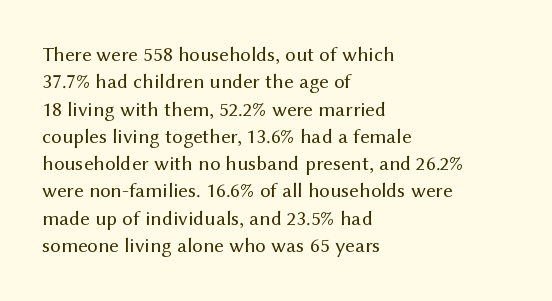
Q: Is the text bold? A: No.
Q: Is the text italic (slanted)? A: No, it is upright.
Q: Is the text underlined? A: No.
Q: How is the paragraph aligned? A: Left-aligned.
Q: Is the spacing between letters normal or unusually wide? A: Normal.
Q: Is the spacing between lines tight, normal or loose? A: Normal.
